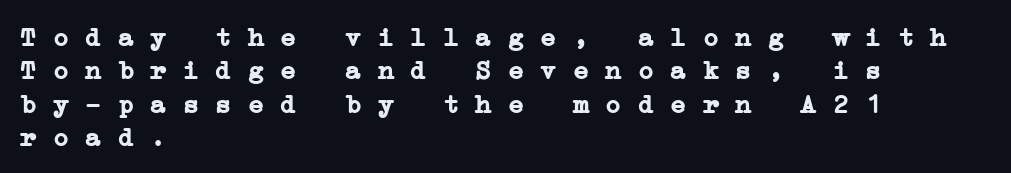
{"bold": "yes", "underline": "no", "align": "left", "line_spacing_ratio": 1.24, "letter_spacing": "normal", "letter_spacing_em": 0.0, "glyph_px": 27}
